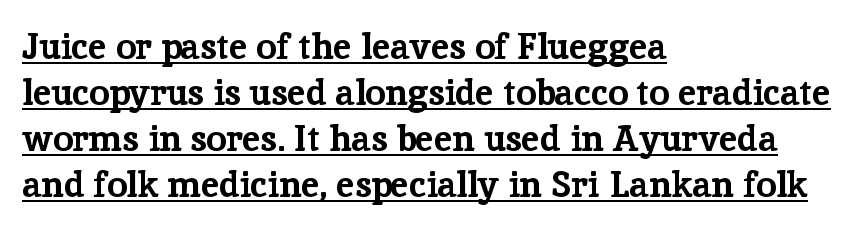
Students, observe the line beneath the letters — that is underlining. Line spacing here is normal. Check where the strokes stop: tiny serifs finish them off. How are the letters spaced? Ordinarily, with no added tracking. Looks like regular typesetting: each glyph gets only the width it needs. A typesetter would mark this as roman, not italic.
